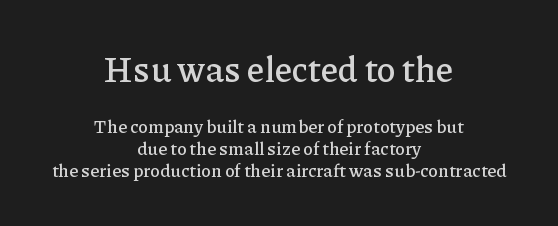
Anything drawn beneath the words? Only blank space. Line starts and ends both wander, symmetrically. Stroke terminals: seriffed. Larger block? The one above; the one below is distinctly smaller. Tracking here is standard; glyphs follow each other at the usual distance. This sample uses an upright cut, with every glyph sitting square on the baseline.
